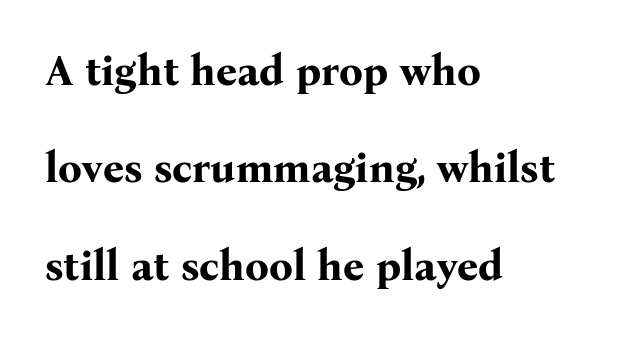
Q: Is the text bold? A: Yes.
Q: Is the text italic (slanted)? A: No, it is upright.
Q: Is the typeface a serif or a sans-serif typeface? A: Serif.
Q: Is the text underlined? A: No.
Q: How is the paragraph aligned? A: Left-aligned.
Q: Is the spacing between letters normal or unusually wide? A: Normal.
Q: Is the spacing between lines tight, normal or loose? A: Loose.
Q: Width (condensed, normal, or wide)? A: Normal.
Q: Stroke contrast? A: Medium.
Q: x-height? A: Medium.
Q: Monospaced? A: No.
